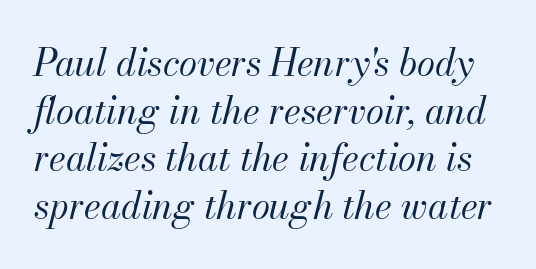
The strokes carry an ordinary text weight at most. The rendering uses natural spacing where letterforms have individual widths. Yep, that's italic — everything's leaning. The passage shown stacks its lines at a standard gap. Short note: letters normally spaced. The area under the type is left untouched.
